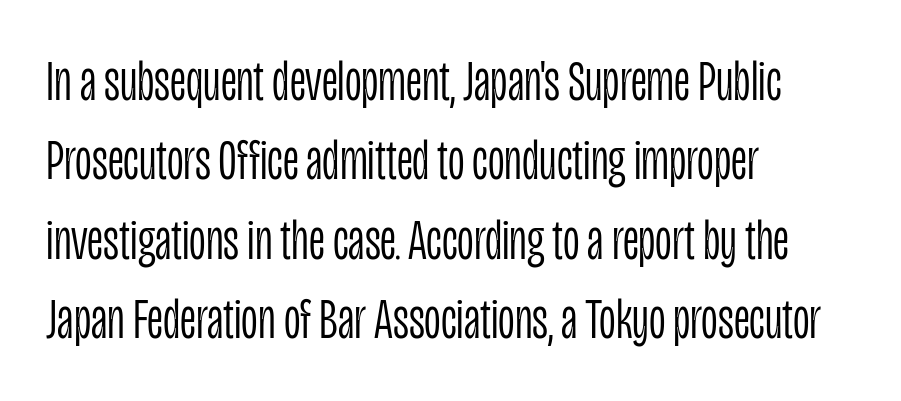
{"serif": "no", "italic": "no", "bold": "no", "weight": "light", "width": "condensed", "stroke_contrast": "low", "x_height": "large", "monospaced": "no", "underline": "no", "align": "left", "line_spacing": "normal", "line_spacing_ratio": 1.37, "letter_spacing": "normal", "letter_spacing_em": 0.0, "glyph_px": 58}
